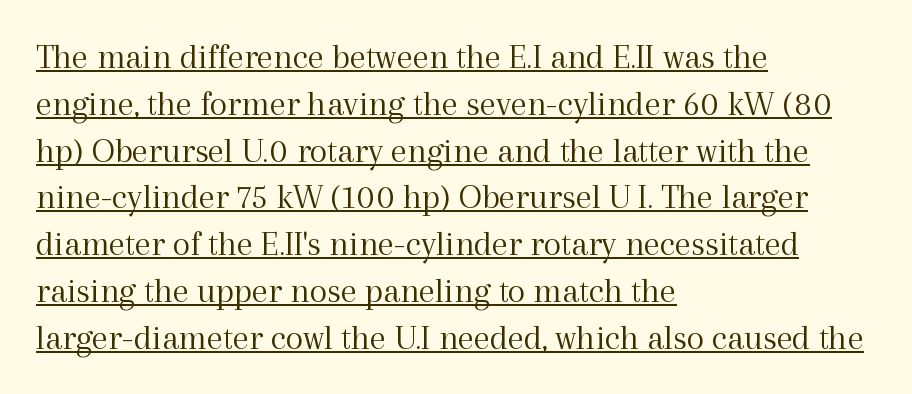
{"serif": "yes", "italic": "no", "bold": "no", "weight": "light", "width": "normal", "x_height": "medium", "monospaced": "no", "underline": "yes", "align": "left", "line_spacing": "normal", "line_spacing_ratio": 1.3, "letter_spacing": "normal", "letter_spacing_em": 0.0, "glyph_px": 36}
